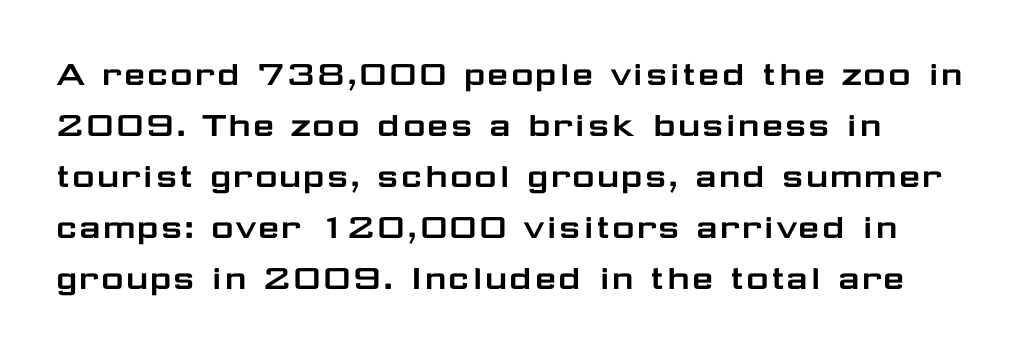
Q: Is the text italic (slanted)? A: No, it is upright.
Q: Is the typeface a serif or a sans-serif typeface? A: Sans-serif.
Q: Is the text underlined? A: No.
Q: Is the spacing between letters normal or unusually wide? A: Normal.
Q: Is the spacing between lines tight, normal or loose? A: Normal.
Q: Width (condensed, normal, or wide)? A: Wide.
Q: Stroke contrast? A: Low.
Q: x-height? A: Medium.
Q: Monospaced? A: No.
